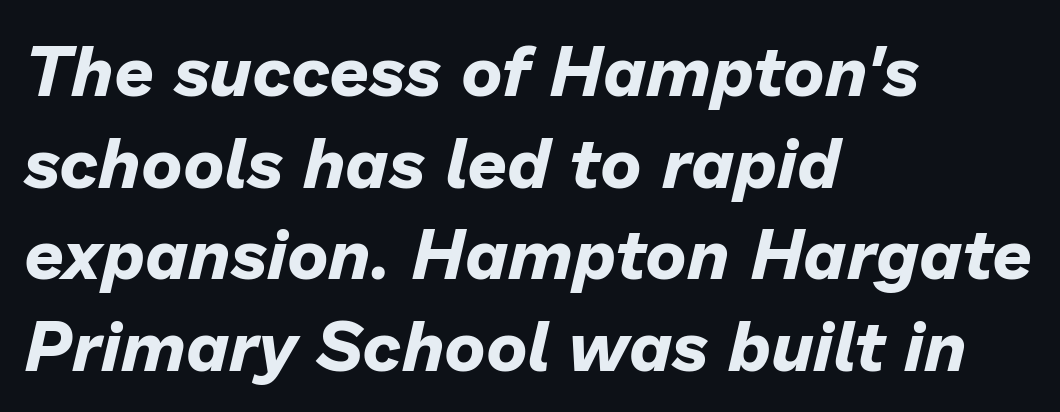
{"italic": "yes", "lean": "right", "slant_degrees": 13, "bold": "yes", "weight": "bold", "width": "normal", "stroke_contrast": "low", "x_height": "medium", "monospaced": "no", "underline": "no", "align": "left", "line_spacing": "normal", "line_spacing_ratio": 1.31, "letter_spacing": "normal", "letter_spacing_em": 0.0, "glyph_px": 70}
